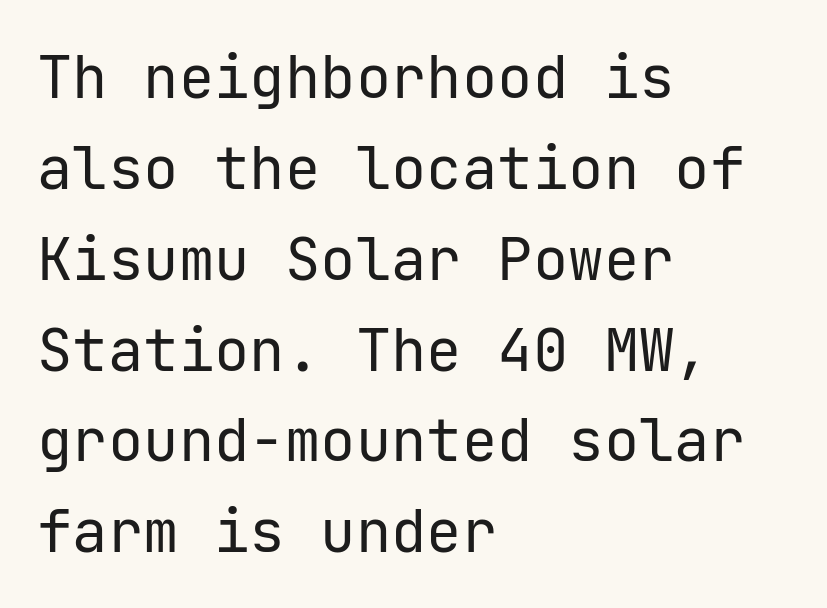
Students, observe: this is what conventionally led text looks like. Caption: multi-line text, flush left, ragged right. The baseline area is clear. Default kerning and tracking; the words read as compact shapes. Each letter's strokes conclude bluntly, with no projecting serifs.
